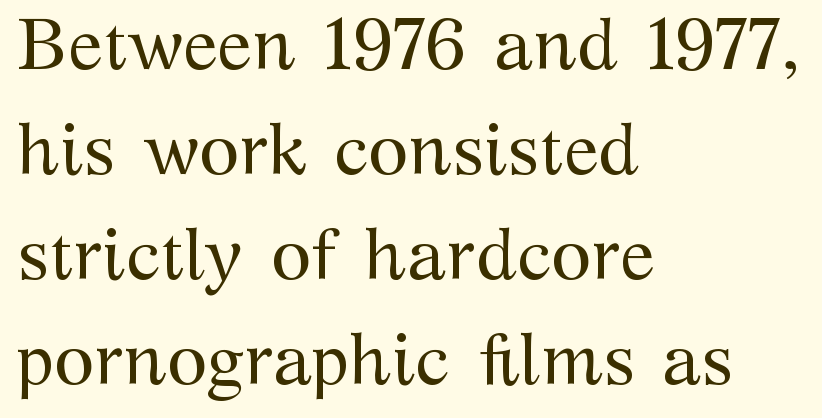
{"serif": "yes", "italic": "no", "bold": "no", "weight": "regular", "width": "normal", "stroke_contrast": "medium", "x_height": "medium", "monospaced": "no", "underline": "no", "align": "left", "line_spacing": "normal", "line_spacing_ratio": 1.44, "letter_spacing": "normal", "letter_spacing_em": 0.0, "glyph_px": 73}
